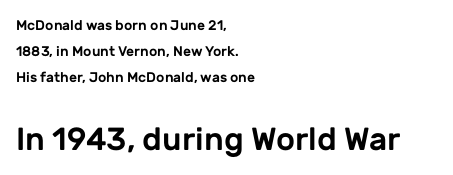
The image shows 32 px sans-serif type, upright; set left-aligned, line spacing 1.87x, normal letter spacing, not underlined; the second (bottom) block is 2.29x larger; low stroke contrast and a medium x-height.
